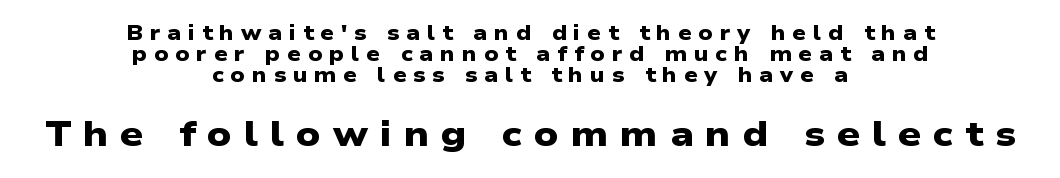
{"serif": "no", "bold": "yes", "weight": "heavy", "width": "wide", "stroke_contrast": "low", "x_height": "medium", "monospaced": "no", "underline": "no", "align": "center", "line_spacing": "tight", "line_spacing_ratio": 0.99, "letter_spacing": "wide", "letter_spacing_em": 0.33, "larger_block": "second", "size_ratio": 1.71, "glyph_px": 36}
